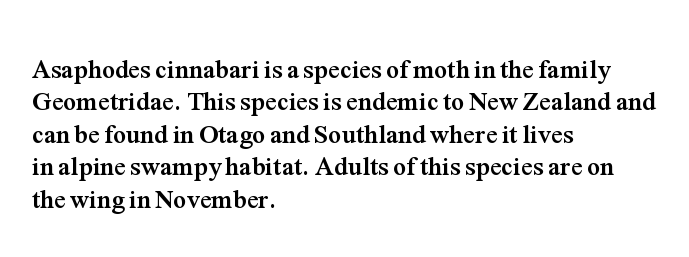
The image shows 26 px bold type, upright; set left-aligned, normal line spacing (1.25x), normal letter spacing, not underlined.
